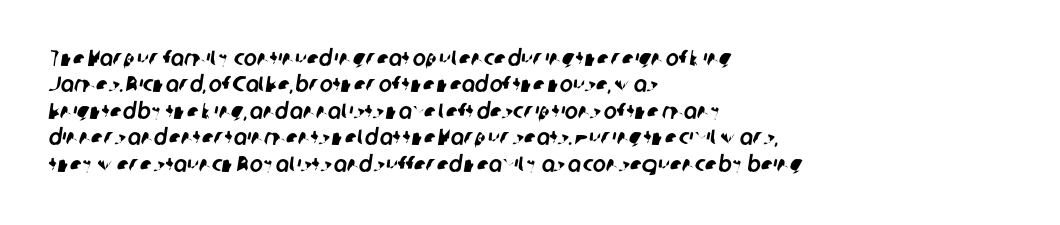
Q: Is the text underlined? A: No.
Q: How is the paragraph aligned? A: Left-aligned.
Q: Is the spacing between letters normal or unusually wide? A: Normal.
